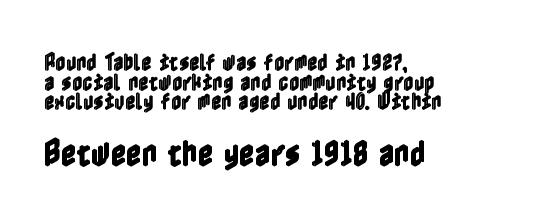
The image shows 30 px condensed type, upright; set left-aligned, tight line spacing (0.98x), normal letter spacing, not underlined; the second (bottom) block is 1.5x larger; a medium x-height.
